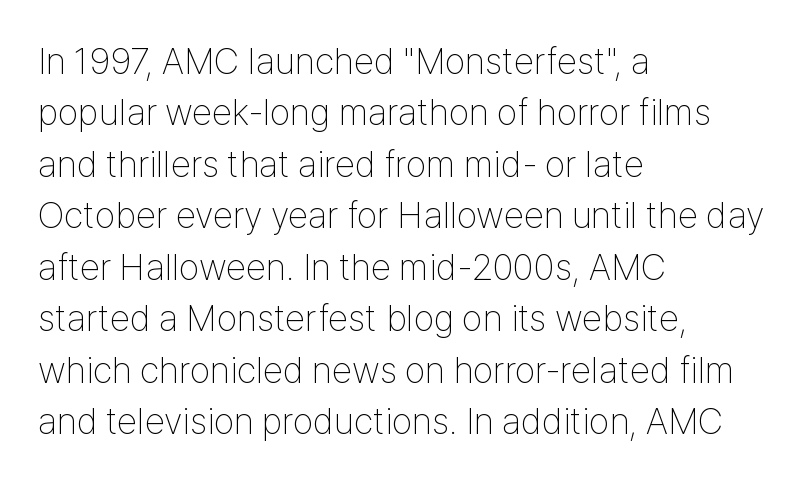
The area under the type is left untouched. The letterforms sit at book weight or below. The passage shown is typed in a proportional face where columns would drift. Nothing sits at the stroke ends, so this counts as sans-serif. One-word summary of the alignment: left.
